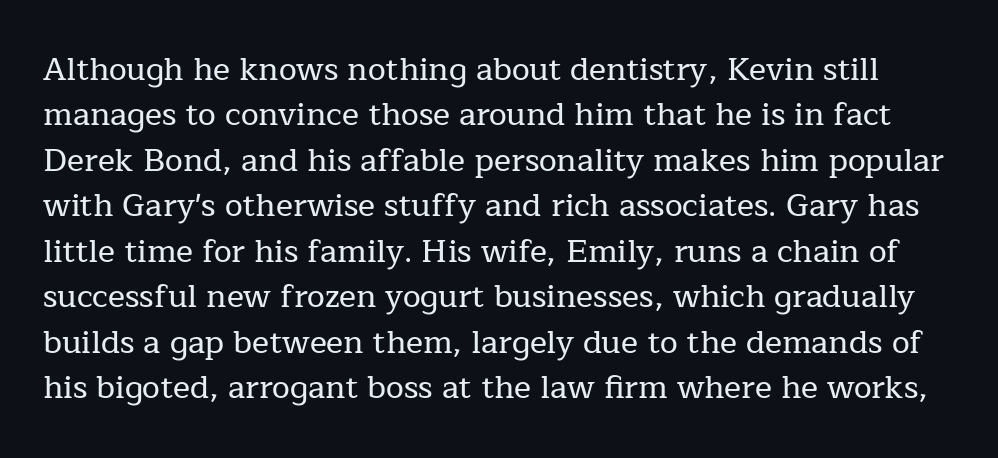
Q: Is the text italic (slanted)? A: No, it is upright.
Q: Is the typeface a serif or a sans-serif typeface? A: Serif.
Q: Is the text underlined? A: No.
Q: Is the spacing between letters normal or unusually wide? A: Normal.
Q: Is the spacing between lines tight, normal or loose? A: Normal.
Q: Width (condensed, normal, or wide)? A: Normal.
Q: Stroke contrast? A: Low.
Q: x-height? A: Medium.
Q: Monospaced? A: No.
